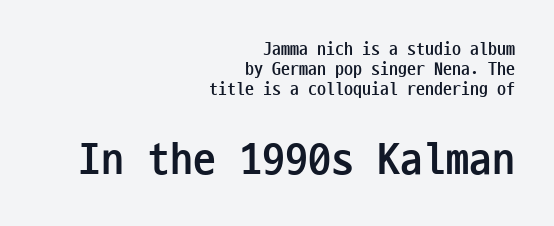
Underlining? Definitely not there. Every character here occupies the same horizontal width, giving the sample a typewriter-like rhythm. Each word holds together tightly as a unit, with standard inter-letter gaps. Leading is clearly below the norm, producing a dense column. Plenty of ink on the page — the face is bold.
